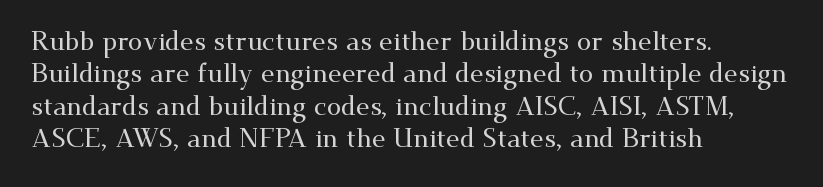
Q: Is the text italic (slanted)? A: No, it is upright.
Q: Is the text underlined? A: No.
Q: How is the paragraph aligned? A: Left-aligned.
Q: Is the spacing between letters normal or unusually wide? A: Normal.
Q: Is the spacing between lines tight, normal or loose? A: Normal.
